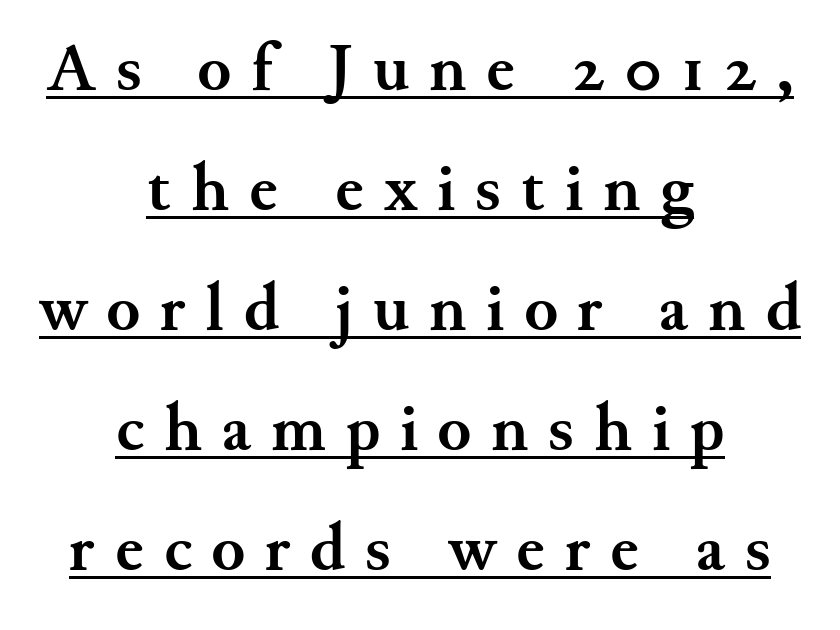
Q: Is the text bold? A: Yes.
Q: Is the text italic (slanted)? A: No, it is upright.
Q: Is the typeface a serif or a sans-serif typeface? A: Serif.
Q: Is the text underlined? A: Yes.
Q: How is the paragraph aligned? A: Centered.
Q: Is the spacing between letters normal or unusually wide? A: Unusually wide.
Q: Width (condensed, normal, or wide)? A: Normal.
Q: Stroke contrast? A: Medium.
Q: x-height? A: Small.
Q: Monospaced? A: No.
